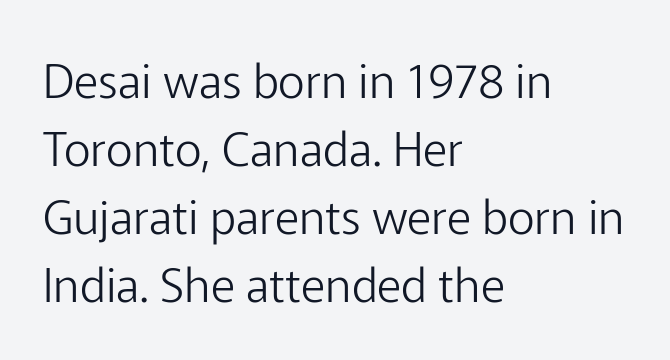
{"serif": "no", "italic": "no", "bold": "no", "weight": "light", "width": "normal", "stroke_contrast": "low", "x_height": "medium", "monospaced": "no", "underline": "no", "align": "left", "line_spacing": "normal", "line_spacing_ratio": 1.45, "letter_spacing": "normal", "letter_spacing_em": 0.0, "glyph_px": 47}
